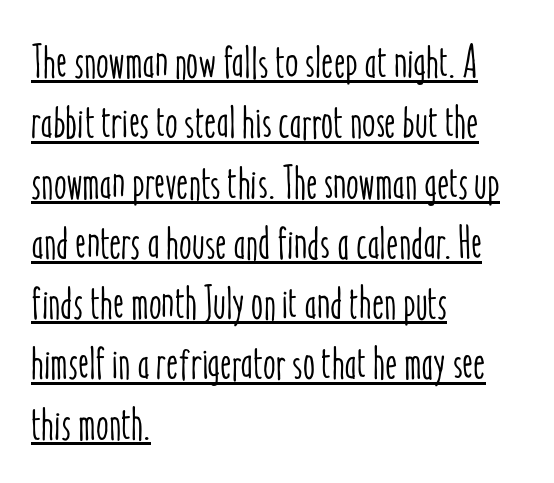
Q: Is the text italic (slanted)? A: No, it is upright.
Q: Is the text underlined? A: Yes.
Q: How is the paragraph aligned? A: Left-aligned.
Q: Is the spacing between letters normal or unusually wide? A: Normal.
Q: Is the spacing between lines tight, normal or loose? A: Normal.
Q: Width (condensed, normal, or wide)? A: Condensed.
Q: Stroke contrast? A: Low.
Q: x-height? A: Medium.
Q: Monospaced? A: No.
